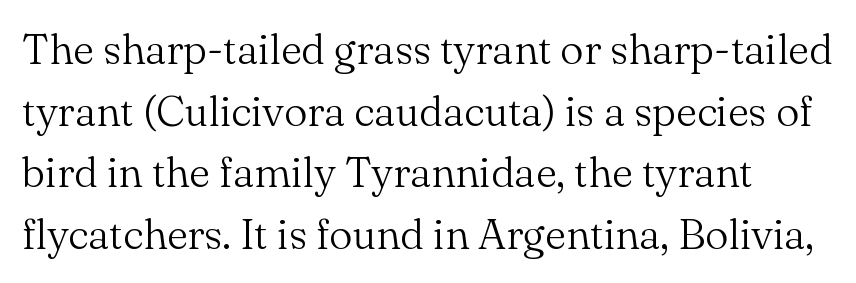
The image shows 42 px light serif type, upright; set normal line spacing (1.47x), normal letter spacing, not underlined; medium stroke contrast and a small x-height.
